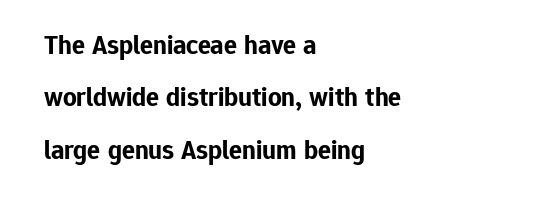
The image shows 27 px bold type, upright; set left-aligned, loose line spacing (1.94x), normal letter spacing, not underlined.
